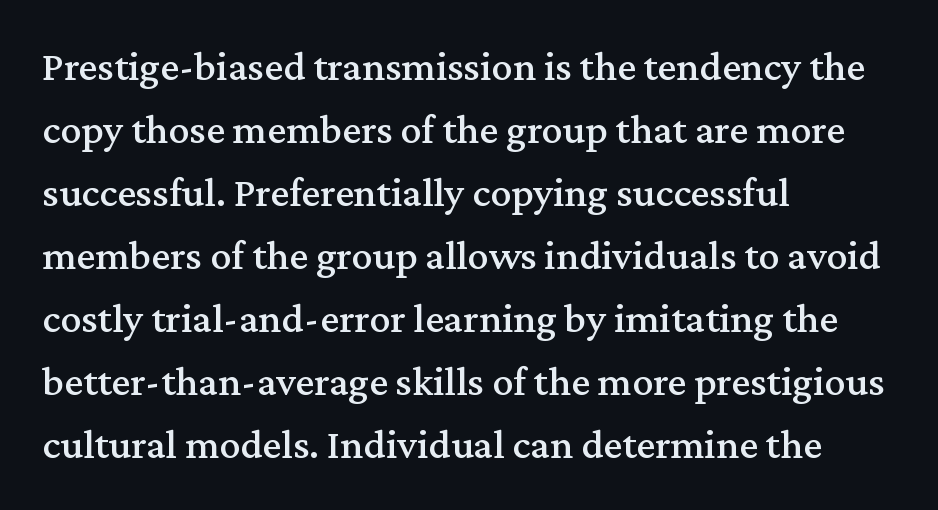
The ragged edge is on the right, which tells us the setting is flush left. Think of a printed novel: that variable character pitch is what you see here. The space directly below the letters is spotless. To sum up the face: it has serifs. If you drew a line through each stem, it would be perfectly vertical.
